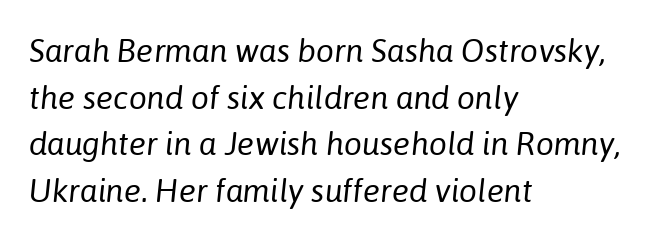
Q: Is the text bold? A: No.
Q: Is the text italic (slanted)? A: Yes, it leans right by about 6 degrees.
Q: Is the text underlined? A: No.
Q: How is the paragraph aligned? A: Left-aligned.
Q: Is the spacing between letters normal or unusually wide? A: Normal.
Q: Is the spacing between lines tight, normal or loose? A: Normal.
Q: Width (condensed, normal, or wide)? A: Normal.
Q: Stroke contrast? A: Low.
Q: x-height? A: Medium.
Q: Monospaced? A: No.
